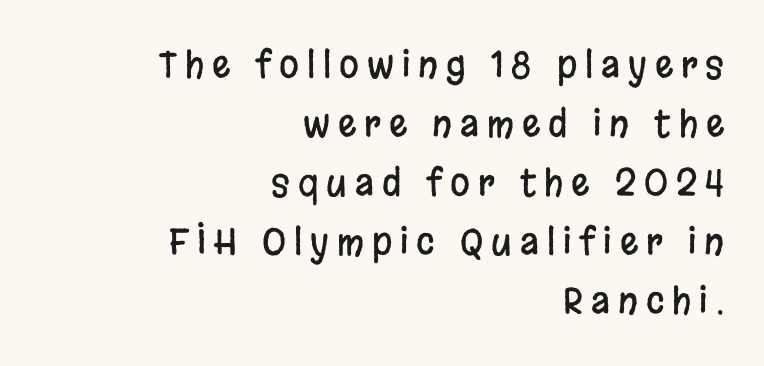
{"serif": "no", "italic": "no", "width": "condensed", "stroke_contrast": "low", "x_height": "large", "monospaced": "no", "underline": "no", "align": "right", "line_spacing": "normal", "line_spacing_ratio": 1.64, "letter_spacing": "wide", "letter_spacing_em": 0.22, "glyph_px": 36}
